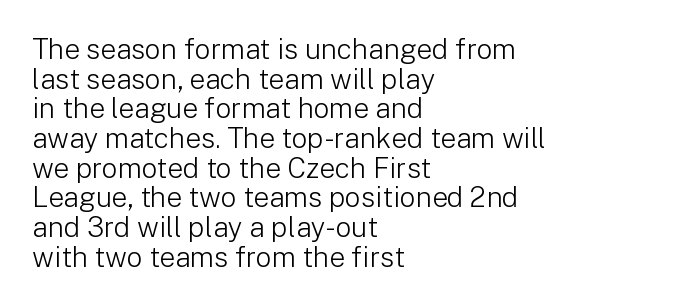
Just letters on the line, the space beneath them empty. A typesetter would call this proportional, since set widths differ per character. Very little white space separates one row of letters from the next. In terms of letterspacing, this is plain default setting. The letters stand upright; this is a roman face.
